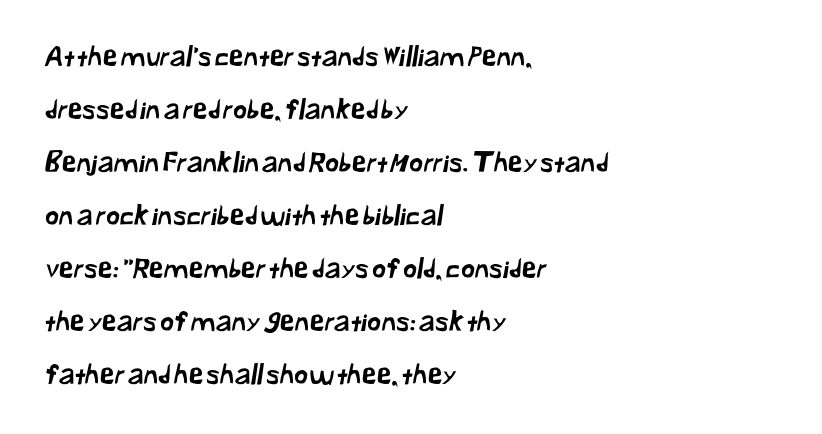
Each line starts at the same left margin while the right side varies. The rendering keeps characters at their native spacing. How would I describe the line gaps? Wide and relaxed. The baseline area is clear.
